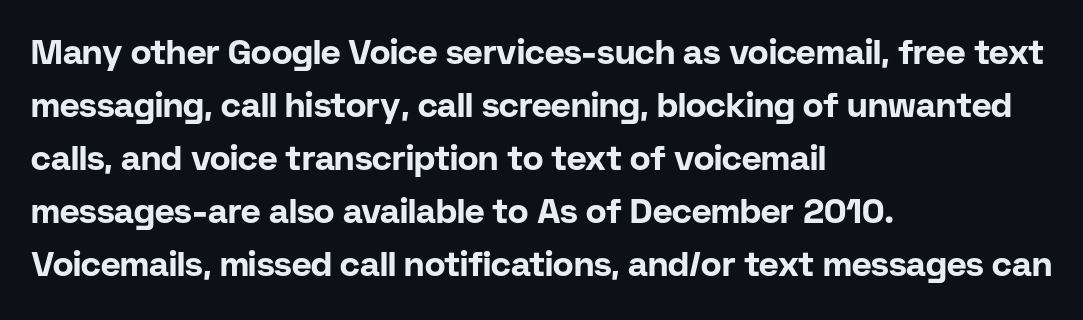
The image shows 34 px bold sans-serif type, upright; set left-aligned, normal line spacing (1.56x), normal letter spacing, not underlined; low stroke contrast and a medium x-height.
